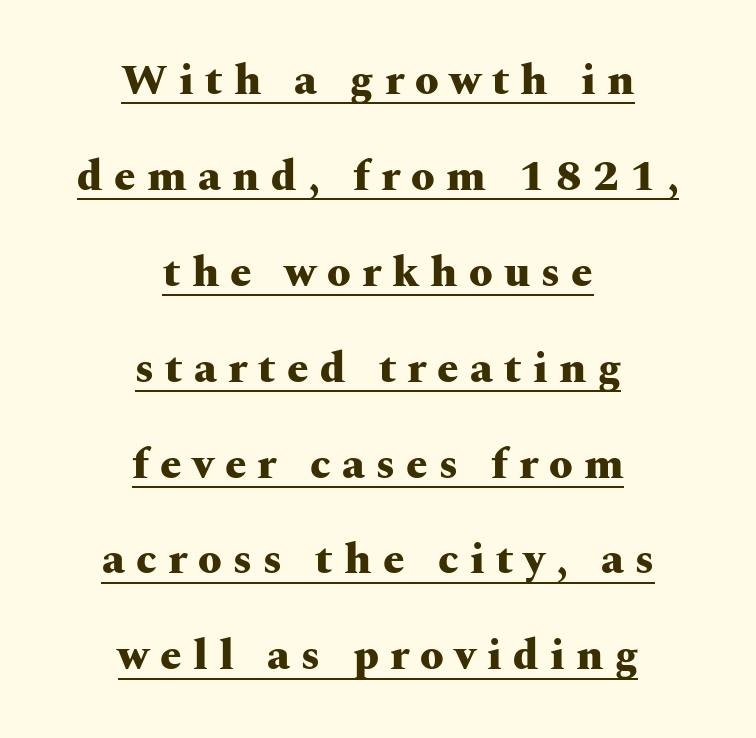
The image shows 43 px heavy, wide serif type, upright; set centered, loose line spacing (2.23x), unusually wide letter spacing (+0.26 em), underlined; medium stroke contrast and a medium x-height.
